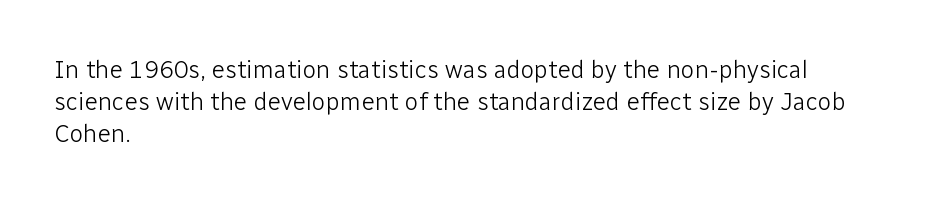
{"italic": "no", "bold": "no", "underline": "no", "align": "left", "line_spacing": "normal", "line_spacing_ratio": 1.29, "letter_spacing": "normal", "letter_spacing_em": 0.0, "glyph_px": 25}
